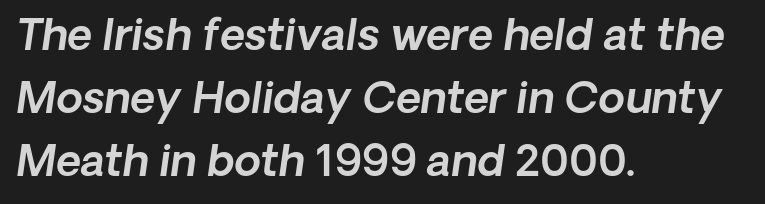
Each row of text sits above clean, open space. The lines are quadded left. The letters advance in unequal steps, a hallmark of proportional type. Line spacing here is normal. This sample uses an oblique cut, with every glyph tilted off the vertical. The horizontal fit of the characters is conventional and even.
